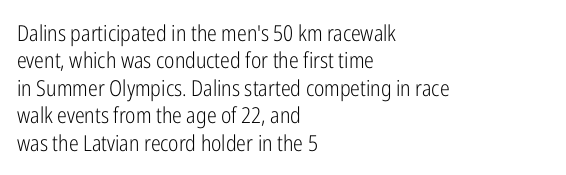
Counters stay open thanks to moderate or lighter strokes. All the whitespace from short lines collects on the right. Normally led — the rows are evenly, conventionally spaced. The glyphs are unaccompanied by any horizontal stroke below them.
